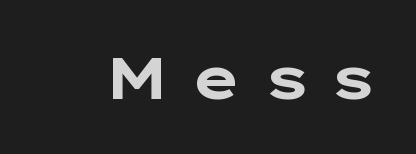
The string is rendered with underlining switched off. Tracking here is generous; glyphs stand well apart from one another. Nope, not italic — everything's standing straight. Are there feet on the stems? There aren't — it's a sans. Here the designer chose a conventional face with non-uniform glyph widths.
